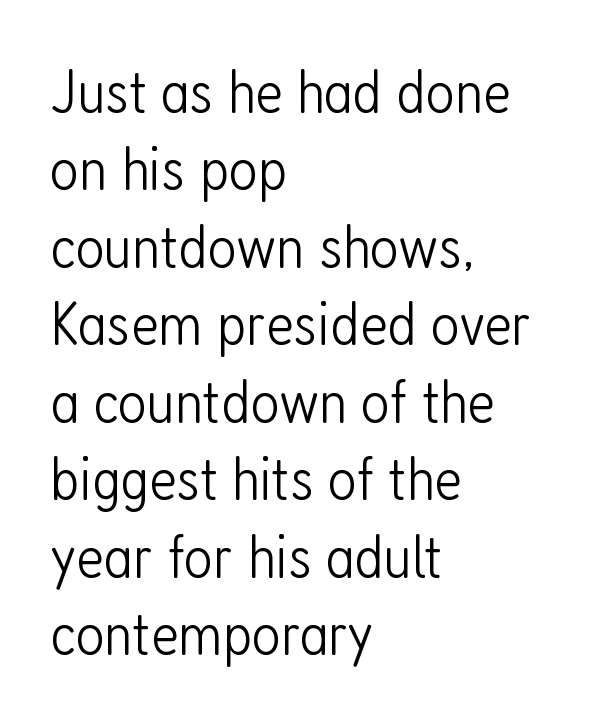
These lines are rendered in a variable-pitch font. Designer's note — italics off, roman on. The rendering anchors every line to the left-hand side. Clear beneath every line of the passage. The letters look calm and open, with moderate or lighter stems.
